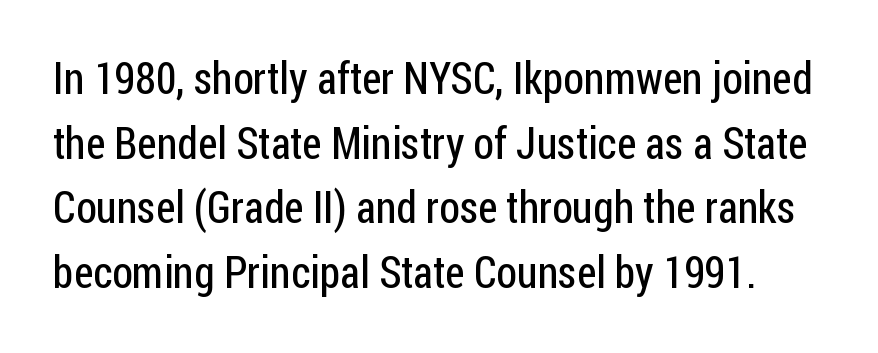
Q: Is the text bold? A: No.
Q: Is the text italic (slanted)? A: No, it is upright.
Q: Is the typeface a serif or a sans-serif typeface? A: Sans-serif.
Q: Is the text underlined? A: No.
Q: Is the spacing between letters normal or unusually wide? A: Normal.
Q: Is the spacing between lines tight, normal or loose? A: Normal.
Q: Width (condensed, normal, or wide)? A: Condensed.
Q: Stroke contrast? A: Low.
Q: x-height? A: Medium.
Q: Monospaced? A: No.
